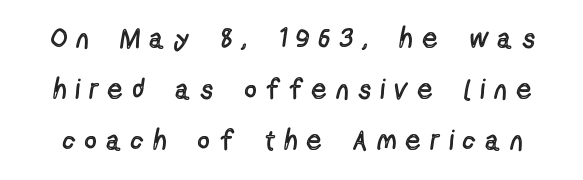
The image shows 28 px regular-weight, condensed sans-serif type; set line spacing 1.83x, unusually wide letter spacing (+0.37 em), not underlined; a medium x-height.
